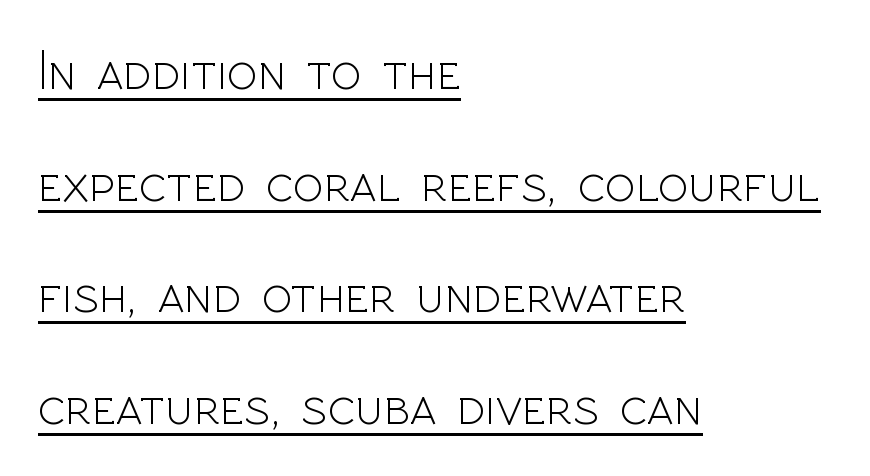
The image shows 57 px light sans-serif type, upright; set left-aligned, loose line spacing (1.96x), normal letter spacing, underlined; a medium x-height.
